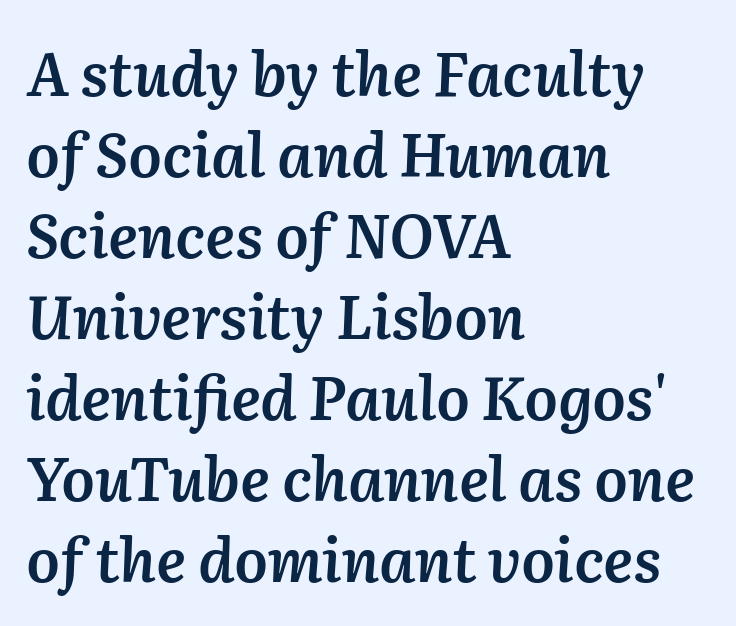
Q: Is the text bold? A: Semi-bold.
Q: Is the text italic (slanted)? A: Yes, it leans right by about 2 degrees.
Q: Is the text underlined? A: No.
Q: How is the paragraph aligned? A: Left-aligned.
Q: Is the spacing between letters normal or unusually wide? A: Normal.
Q: Is the spacing between lines tight, normal or loose? A: Normal.
Q: Width (condensed, normal, or wide)? A: Normal.
Q: Stroke contrast? A: Medium.
Q: x-height? A: Medium.
Q: Monospaced? A: No.
